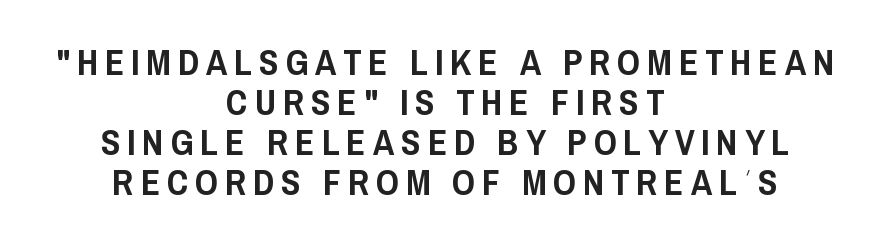
Do the characters align in a grid? No, the font is proportional. The type sits square on the baseline with zero lean. Notice how the passage keeps no hard edge, just a central spine. Rows of type sit shoulder to shoulder in the vertical direction. Descenders are the only things crossing below the line.
